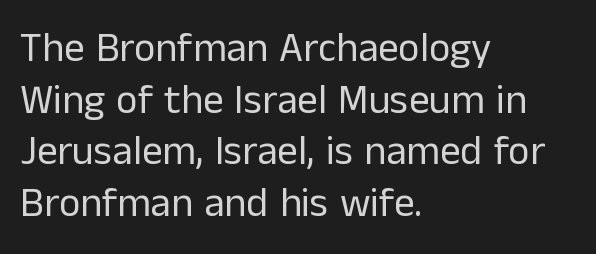
Q: Is the text bold? A: No.
Q: Is the text italic (slanted)? A: No, it is upright.
Q: Is the typeface a serif or a sans-serif typeface? A: Sans-serif.
Q: Is the text underlined? A: No.
Q: How is the paragraph aligned? A: Left-aligned.
Q: Is the spacing between letters normal or unusually wide? A: Normal.
Q: Is the spacing between lines tight, normal or loose? A: Normal.
Q: Width (condensed, normal, or wide)? A: Normal.
Q: Stroke contrast? A: Low.
Q: x-height? A: Medium.
Q: Monospaced? A: No.
